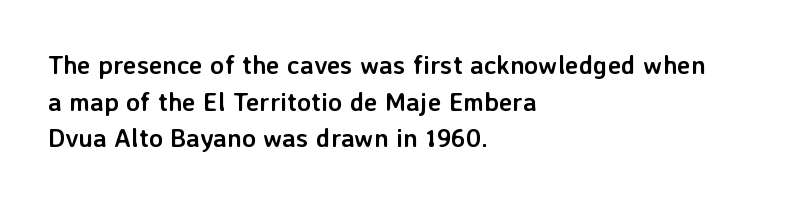
{"italic": "no", "bold": "yes", "underline": "no", "align": "left", "line_spacing": "normal", "line_spacing_ratio": 1.41, "letter_spacing": "normal", "letter_spacing_em": 0.0, "glyph_px": 26}
